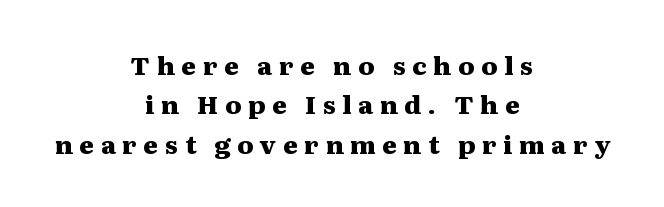
The image shows 25 px bold type, upright; set centered, normal line spacing (1.58x), unusually wide letter spacing (+0.27 em), not underlined.
